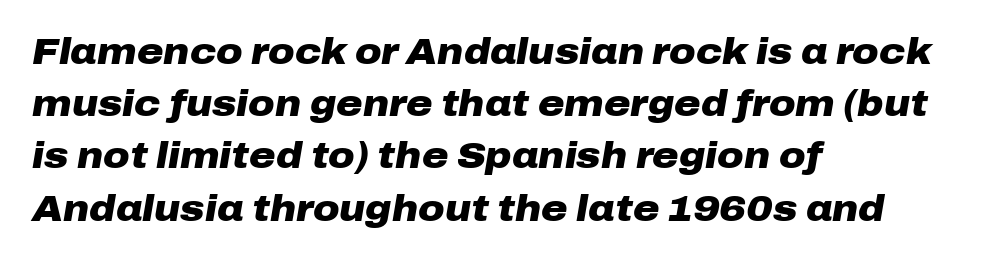
{"italic": "yes", "lean": "right", "slant_degrees": 10, "bold": "yes", "weight": "heavy", "width": "wide", "stroke_contrast": "low", "x_height": "medium", "monospaced": "no", "underline": "no", "align": "left", "line_spacing": "normal", "line_spacing_ratio": 1.45, "letter_spacing": "normal", "letter_spacing_em": 0.0, "glyph_px": 36}
